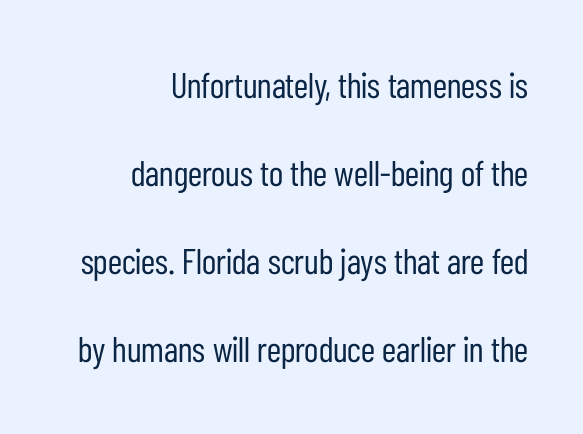
The image shows 36 px regular-weight, condensed sans-serif type, upright; set right-aligned, loose line spacing (2.44x), normal letter spacing, not underlined; low stroke contrast and a medium x-height.
